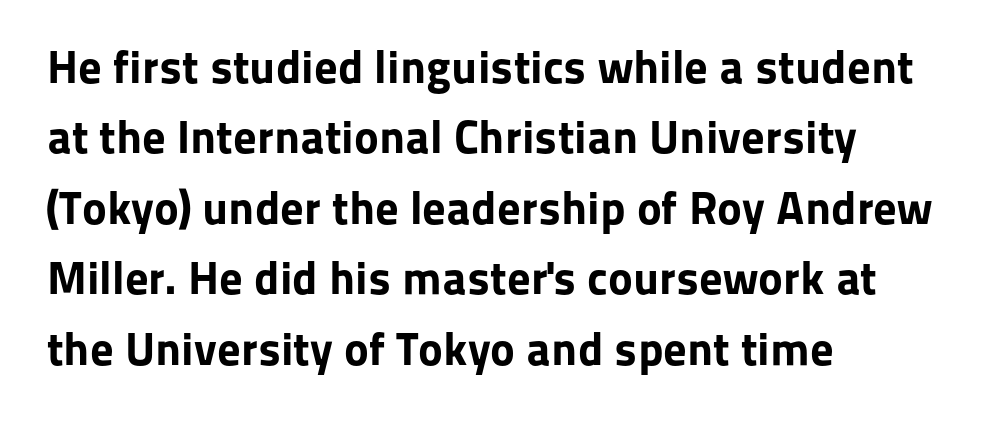
The image shows 47 px bold sans-serif type, upright; set left-aligned, normal line spacing (1.5x), normal letter spacing, not underlined; low stroke contrast and a medium x-height.
